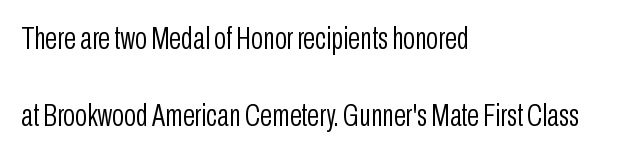
Does the leading feel generous? Absolutely, it's lavish. This rendering features lettering with no underline. The weight would be labelled regular, book, light, or lighter still. Note: no serifs on the glyphs. The typesetter chose a ragged-right arrangement here. Ordinary non-slanted type is in use.
